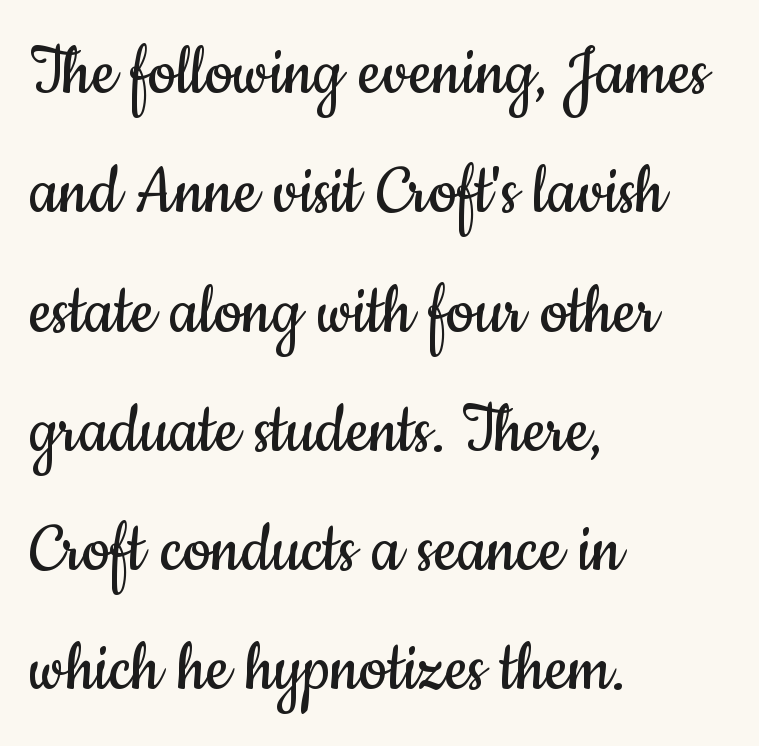
{"serif": "no", "bold": "no", "weight": "regular", "width": "condensed", "stroke_contrast": "low", "x_height": "small", "monospaced": "no", "underline": "no", "align": "left", "line_spacing": "normal", "line_spacing_ratio": 1.51, "letter_spacing": "normal", "letter_spacing_em": 0.0, "glyph_px": 79}
